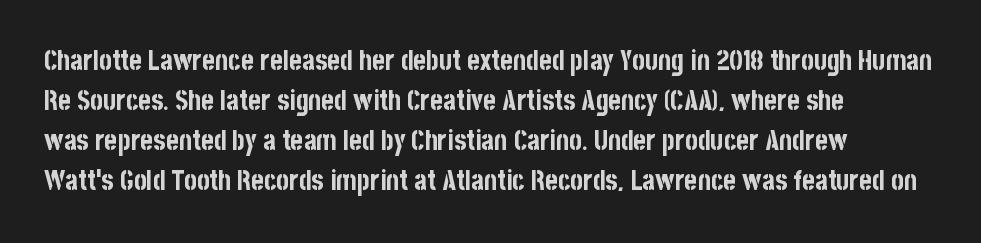
The image shows 27 px bold type, upright; set left-aligned, normal line spacing (1.48x), normal letter spacing, not underlined.
